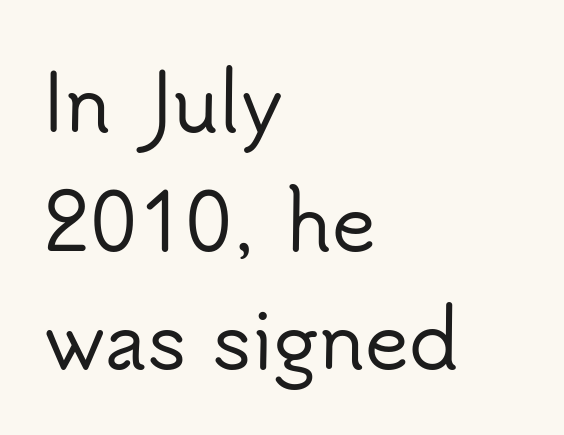
The image shows 76 px sans-serif type, upright; set left-aligned, normal line spacing (1.56x), normal letter spacing, not underlined; low stroke contrast and a small x-height.
